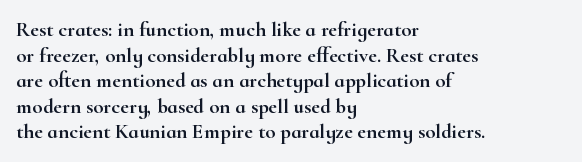
{"italic": "no", "underline": "no", "align": "left", "line_spacing_ratio": 1.22, "letter_spacing": "normal", "letter_spacing_em": 0.0, "glyph_px": 21}
